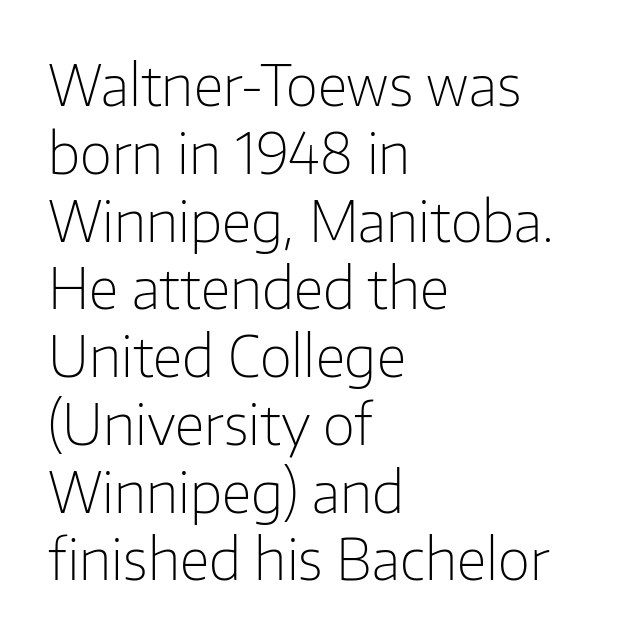
This sample is left-justified, so line endings fall wherever the words run out. Nobody drew a line under any word here. Posture: vertical. Heft: none added — not bold.
